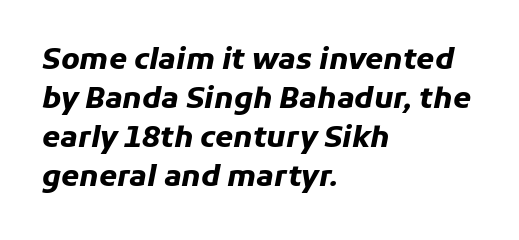
{"italic": "yes", "lean": "right", "slant_degrees": 11, "bold": "yes", "weight": "heavy", "width": "normal", "stroke_contrast": "low", "x_height": "medium", "monospaced": "no", "underline": "no", "align": "left", "line_spacing": "normal", "line_spacing_ratio": 1.34, "letter_spacing": "normal", "letter_spacing_em": 0.0, "glyph_px": 29}
